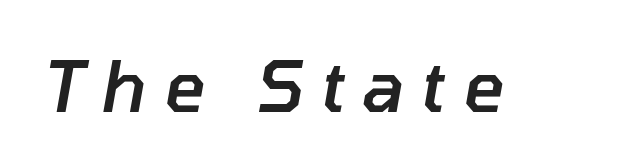
The image shows 71 px semibold type, italic (leaning right); set unusually wide letter spacing (+0.24 em), not underlined; low stroke contrast and a medium x-height.
